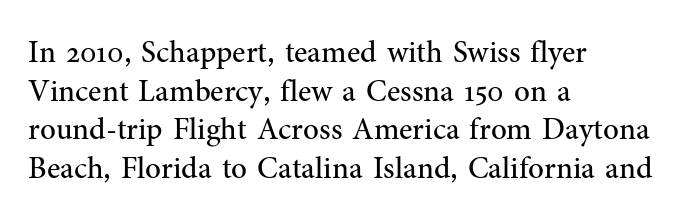
Q: Is the text bold? A: No.
Q: Is the text italic (slanted)? A: No, it is upright.
Q: Is the typeface a serif or a sans-serif typeface? A: Serif.
Q: Is the text underlined? A: No.
Q: How is the paragraph aligned? A: Left-aligned.
Q: Is the spacing between letters normal or unusually wide? A: Normal.
Q: Is the spacing between lines tight, normal or loose? A: Normal.
Q: Width (condensed, normal, or wide)? A: Normal.
Q: Stroke contrast? A: Medium.
Q: x-height? A: Medium.
Q: Monospaced? A: No.
